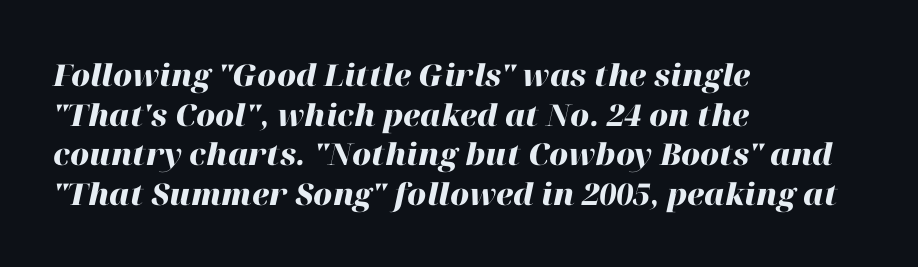
{"italic": "yes", "lean": "right", "slant_degrees": 12, "bold": "yes", "weight": "heavy", "width": "normal", "stroke_contrast": "high", "x_height": "medium", "monospaced": "no", "underline": "no", "align": "left", "line_spacing": "normal", "line_spacing_ratio": 1.32, "letter_spacing": "normal", "letter_spacing_em": 0.0, "glyph_px": 30}
